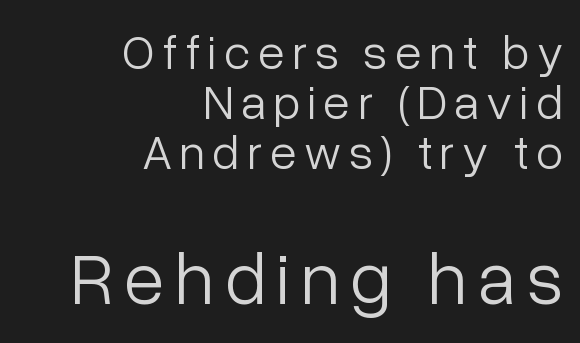
Q: Is the text bold? A: No.
Q: Is the text italic (slanted)? A: No, it is upright.
Q: Is the typeface a serif or a sans-serif typeface? A: Sans-serif.
Q: Is the text underlined? A: No.
Q: How is the paragraph aligned? A: Right-aligned.
Q: Is the spacing between lines tight, normal or loose? A: Tight.
Q: Which block of text is set in a larger size, the first (top) or the second (bottom)? A: The second (bottom) one.
Q: Width (condensed, normal, or wide)? A: Normal.
Q: Stroke contrast? A: Low.
Q: x-height? A: Medium.
Q: Monospaced? A: No.
